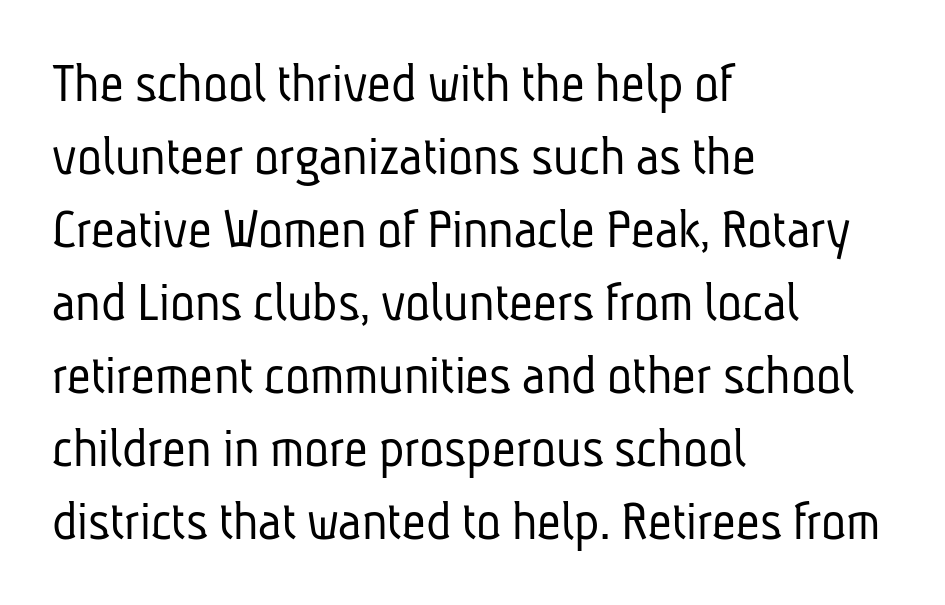
The image shows 58 px light, condensed sans-serif type; set left-aligned, normal line spacing (1.26x), normal letter spacing, not underlined; low stroke contrast and a medium x-height.
